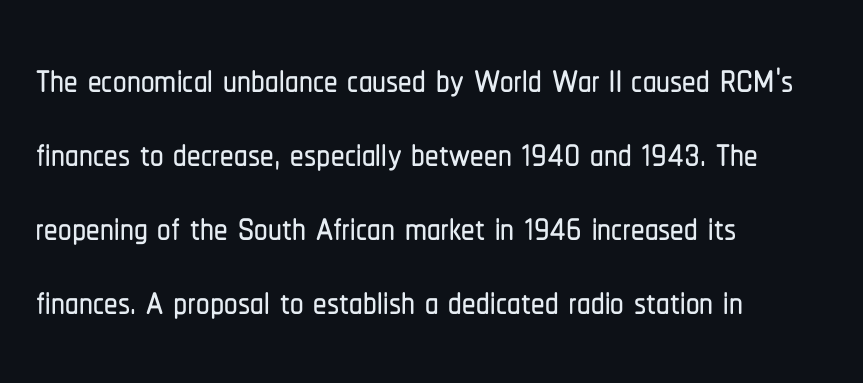
The image shows 54 px condensed sans-serif type, upright; set left-aligned, normal line spacing (1.37x), normal letter spacing, not underlined; low stroke contrast and a medium x-height.
